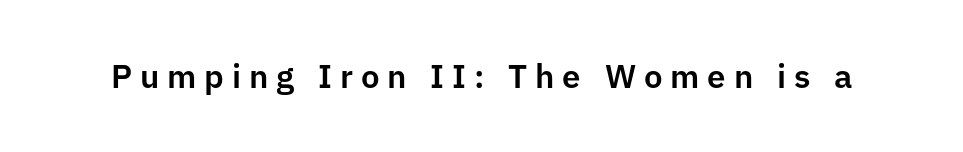
Q: Is the text italic (slanted)? A: No, it is upright.
Q: Is the typeface a serif or a sans-serif typeface? A: Sans-serif.
Q: Is the text underlined? A: No.
Q: Is the spacing between letters normal or unusually wide? A: Unusually wide.
Q: Width (condensed, normal, or wide)? A: Normal.
Q: Stroke contrast? A: Low.
Q: x-height? A: Medium.
Q: Monospaced? A: No.
